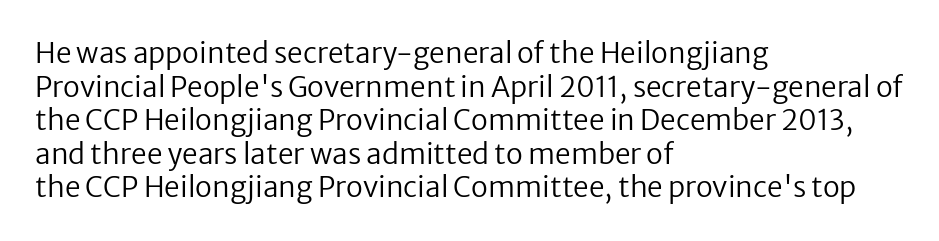
Q: Is the text bold? A: No.
Q: Is the text italic (slanted)? A: No, it is upright.
Q: Is the typeface a serif or a sans-serif typeface? A: Sans-serif.
Q: Is the text underlined? A: No.
Q: How is the paragraph aligned? A: Left-aligned.
Q: Is the spacing between letters normal or unusually wide? A: Normal.
Q: Width (condensed, normal, or wide)? A: Normal.
Q: Stroke contrast? A: Low.
Q: x-height? A: Medium.
Q: Monospaced? A: No.
